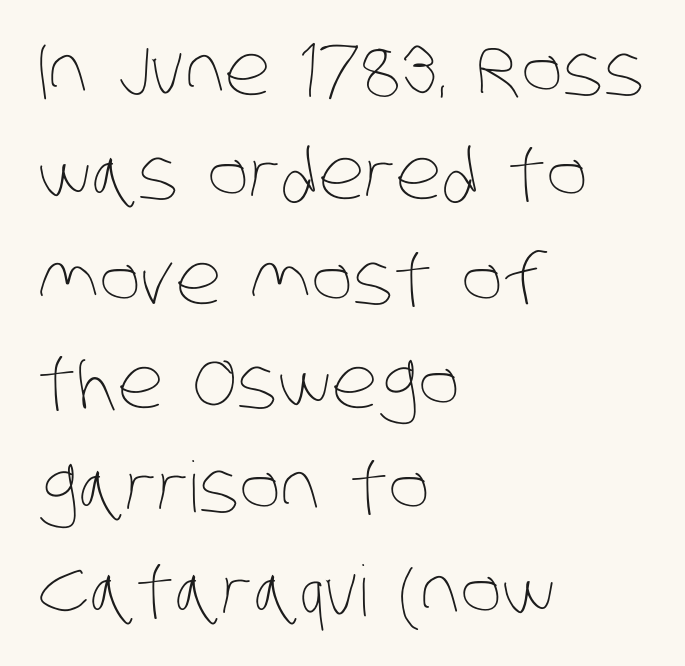
The image shows 70 px thin, condensed type; set left-aligned, normal line spacing (1.49x), normal letter spacing, not underlined; low stroke contrast and a large x-height.
